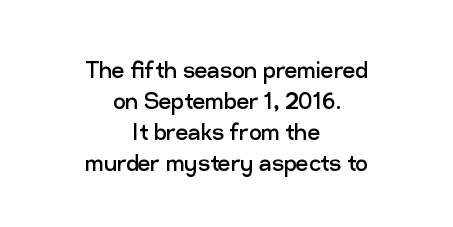
Q: Is the text bold? A: No.
Q: Is the text italic (slanted)? A: No, it is upright.
Q: Is the typeface a serif or a sans-serif typeface? A: Sans-serif.
Q: Is the text underlined? A: No.
Q: How is the paragraph aligned? A: Centered.
Q: Is the spacing between letters normal or unusually wide? A: Normal.
Q: Is the spacing between lines tight, normal or loose? A: Tight.
Q: Width (condensed, normal, or wide)? A: Normal.
Q: Stroke contrast? A: Low.
Q: x-height? A: Medium.
Q: Monospaced? A: No.
